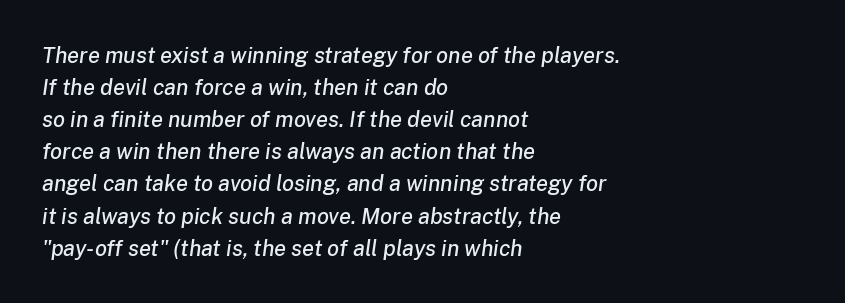
One-word summary of the alignment: left. Does the lettering tilt? It does — this is italic. This sample keeps an unexceptional amount of space between lines. Nothing unusual about the tracking: characters are spaced as the font intends. The words here are not underlined.
